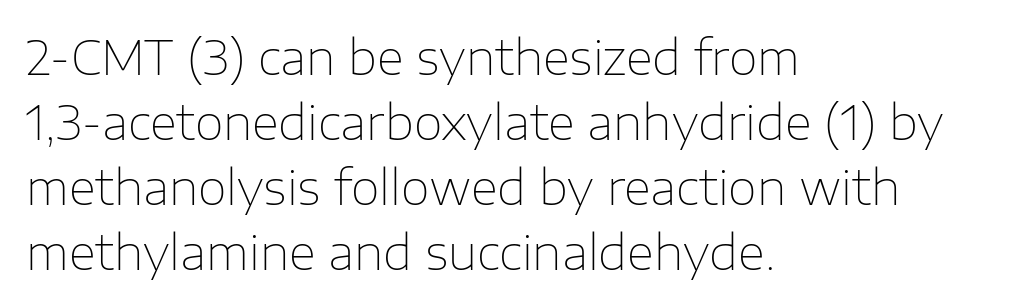
The image shows 47 px thin sans-serif type, upright; set left-aligned, normal line spacing (1.38x), normal letter spacing, not underlined; low stroke contrast and a medium x-height.
